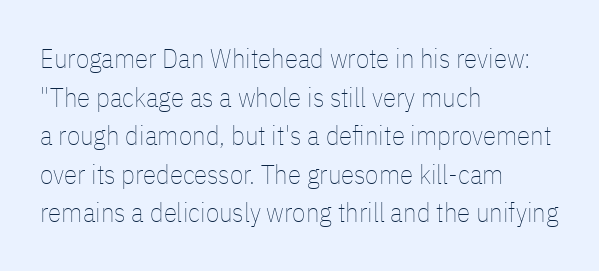
Stroke thickness stays within the range of a standard reading face or lighter. Notice how descenders clear the ascenders below comfortably — that's standard leading. There is no visible air inserted between adjacent glyphs. Casual observation: everything's shoved over to the left. The specimen omits any rule beneath the text block's lines. The letters stand straight up with perfectly vertical stems.
